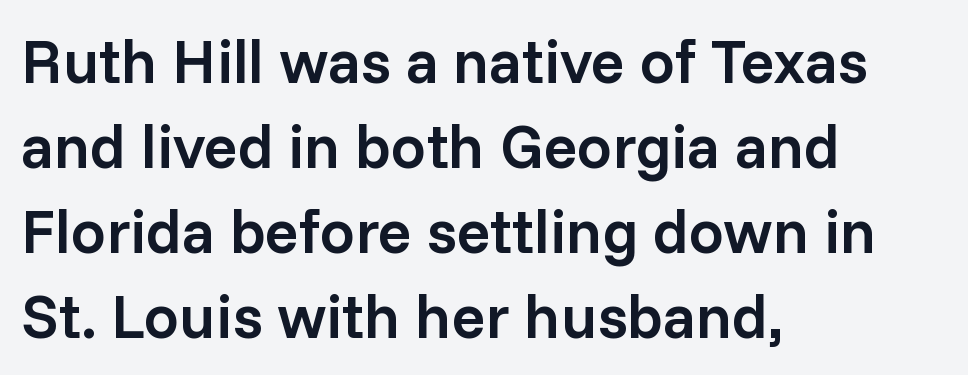
The image shows 62 px semibold sans-serif type, upright; set left-aligned, normal line spacing (1.37x), normal letter spacing, not underlined; low stroke contrast and a medium x-height.
